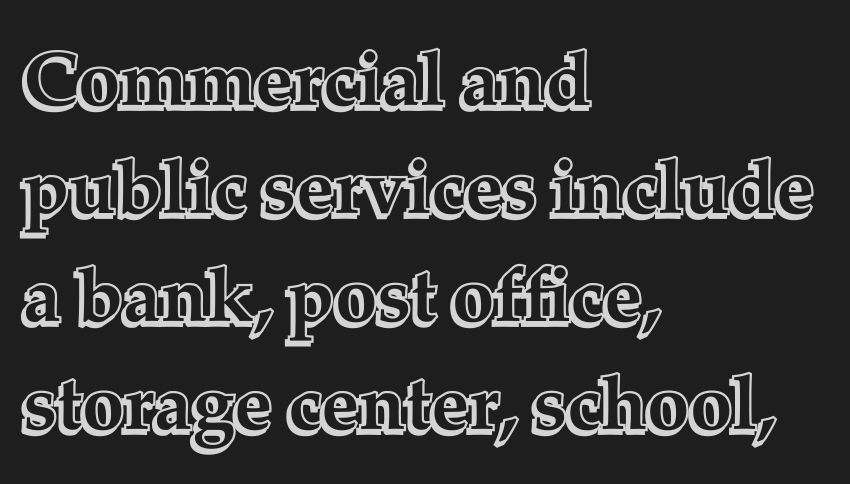
{"italic": "no", "width": "normal", "x_height": "medium", "monospaced": "no", "underline": "no", "align": "left", "line_spacing": "normal", "line_spacing_ratio": 1.42, "letter_spacing": "normal", "letter_spacing_em": 0.0, "glyph_px": 76}
